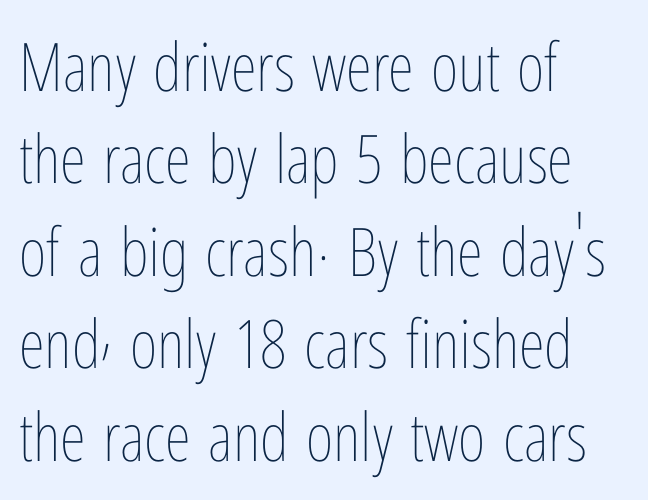
{"italic": "no", "bold": "no", "weight": "thin", "width": "condensed", "stroke_contrast": "low", "x_height": "medium", "monospaced": "no", "underline": "no", "align": "left", "line_spacing": "normal", "line_spacing_ratio": 1.38, "letter_spacing": "normal", "letter_spacing_em": 0.0, "glyph_px": 67}
